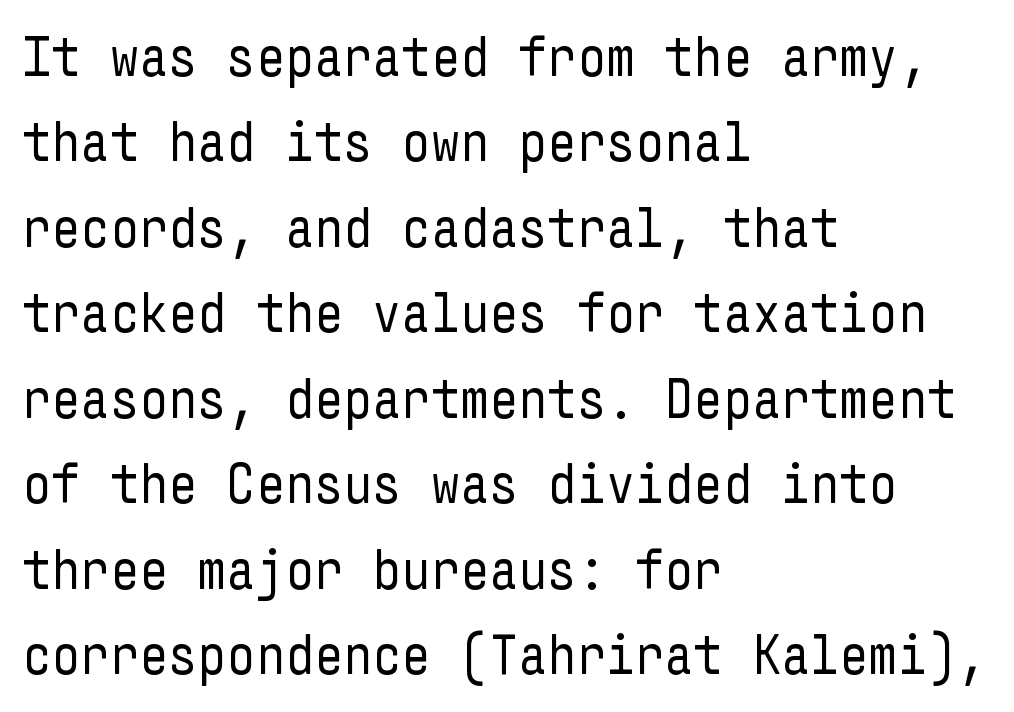
Q: Is the text bold? A: No.
Q: Is the text italic (slanted)? A: No, it is upright.
Q: Is the typeface a serif or a sans-serif typeface? A: Sans-serif.
Q: Is the text underlined? A: No.
Q: How is the paragraph aligned? A: Left-aligned.
Q: Is the spacing between letters normal or unusually wide? A: Normal.
Q: Is the spacing between lines tight, normal or loose? A: Normal.
Q: Width (condensed, normal, or wide)? A: Condensed.
Q: Stroke contrast? A: Low.
Q: x-height? A: Medium.
